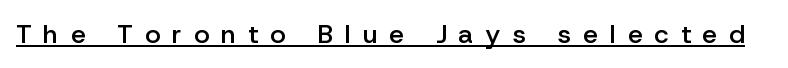
Q: Is the text bold? A: Semi-bold.
Q: Is the text italic (slanted)? A: No, it is upright.
Q: Is the text underlined? A: Yes.
Q: Is the spacing between letters normal or unusually wide? A: Unusually wide.
